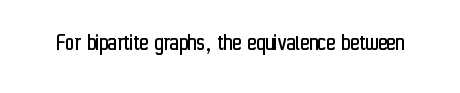
The image shows 24 px text type, upright; set normal letter spacing, not underlined.
